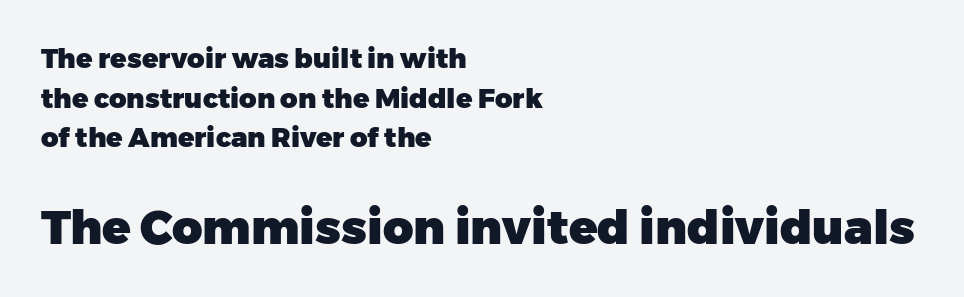
Think of a printed novel: that variable character pitch is what you see here. Every character sits straight up, as roman type does. The string is rendered with underlining switched off. A dark, heavy texture on the line: the type is bold.
